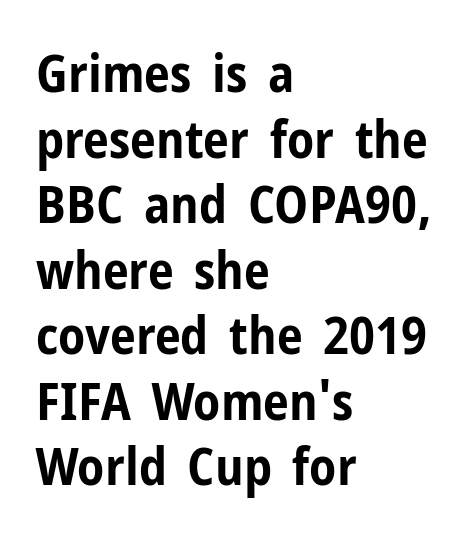
{"serif": "no", "italic": "no", "bold": "yes", "weight": "bold", "width": "condensed", "stroke_contrast": "low", "x_height": "medium", "monospaced": "no", "underline": "no", "align": "left", "line_spacing": "normal", "line_spacing_ratio": 1.26, "letter_spacing": "normal", "letter_spacing_em": 0.0, "glyph_px": 52}
